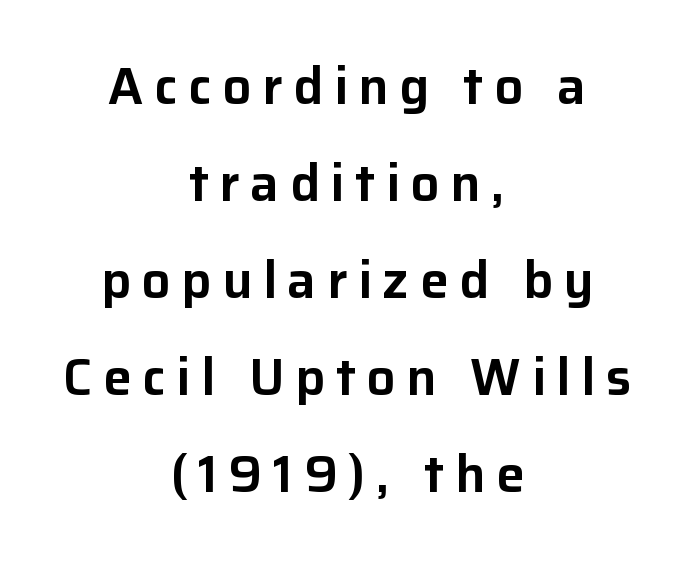
Q: Is the text italic (slanted)? A: No, it is upright.
Q: Is the typeface a serif or a sans-serif typeface? A: Sans-serif.
Q: Is the text underlined? A: No.
Q: How is the paragraph aligned? A: Centered.
Q: Is the spacing between letters normal or unusually wide? A: Unusually wide.
Q: Is the spacing between lines tight, normal or loose? A: Loose.
Q: Width (condensed, normal, or wide)? A: Normal.
Q: Stroke contrast? A: Low.
Q: x-height? A: Medium.
Q: Monospaced? A: No.
